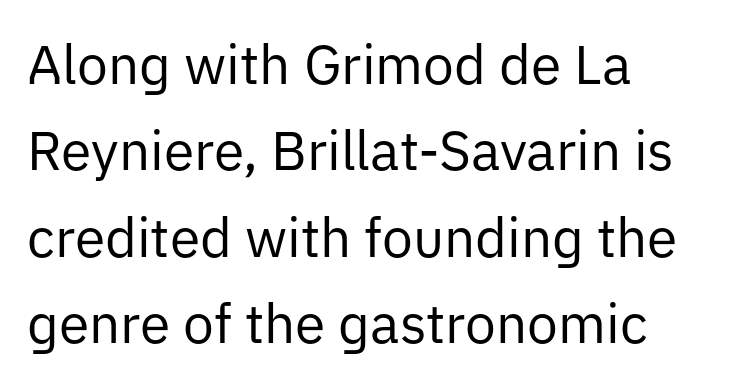
Each line starts at the same left margin while the right side varies. The glyphs are unaccompanied by any horizontal stroke below them. Rows of type keep a routine distance in the vertical direction. Serif or sans? Sans — the stroke terminals are bare.
